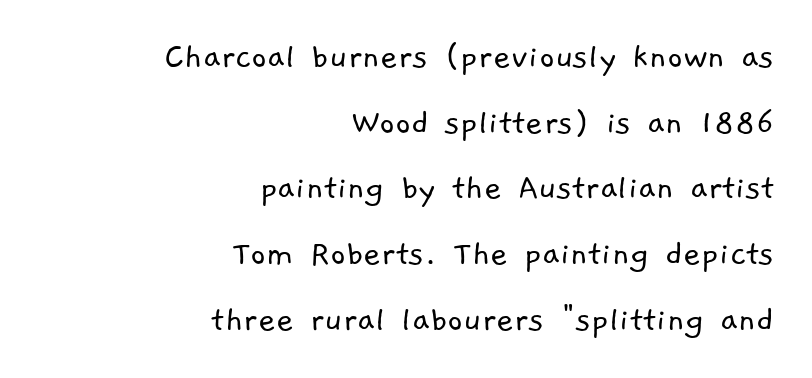
Q: Is the text bold? A: No.
Q: Is the typeface a serif or a sans-serif typeface? A: Sans-serif.
Q: Is the text underlined? A: No.
Q: How is the paragraph aligned? A: Right-aligned.
Q: Is the spacing between letters normal or unusually wide? A: Normal.
Q: Width (condensed, normal, or wide)? A: Normal.
Q: Stroke contrast? A: Low.
Q: x-height? A: Medium.
Q: Monospaced? A: No.
